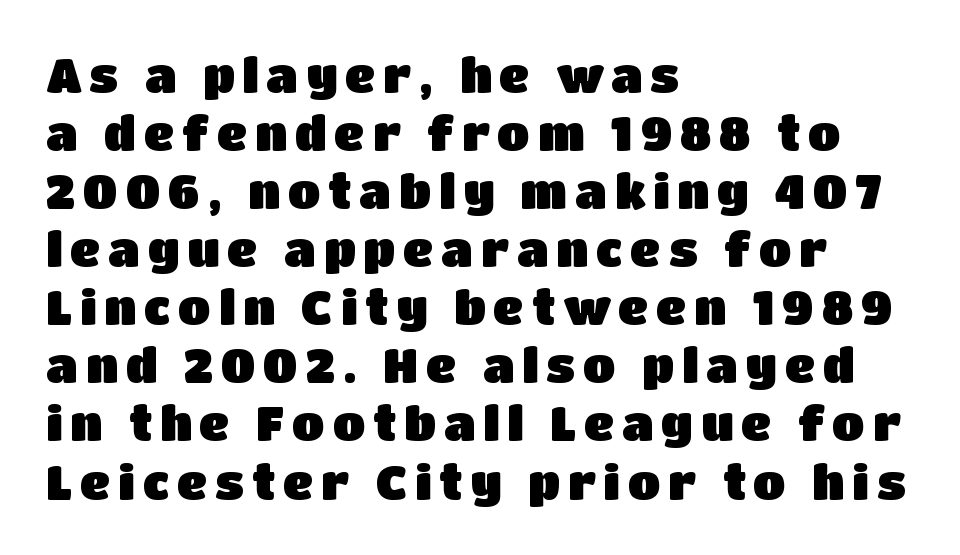
{"serif": "no", "italic": "no", "width": "normal", "stroke_contrast": "low", "x_height": "large", "monospaced": "no", "underline": "no", "align": "left", "line_spacing_ratio": 1.21, "glyph_px": 48}
